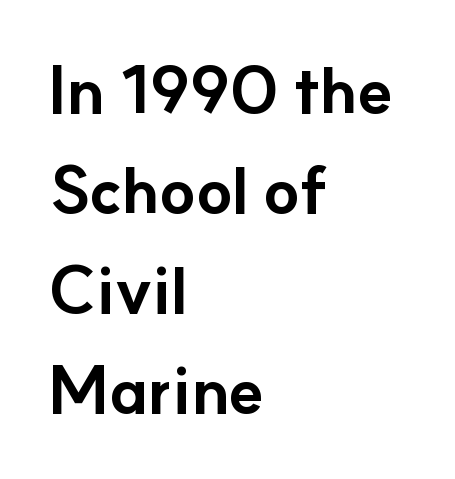
Q: Is the text bold? A: Yes.
Q: Is the text italic (slanted)? A: No, it is upright.
Q: Is the typeface a serif or a sans-serif typeface? A: Sans-serif.
Q: Is the text underlined? A: No.
Q: How is the paragraph aligned? A: Left-aligned.
Q: Is the spacing between letters normal or unusually wide? A: Normal.
Q: Is the spacing between lines tight, normal or loose? A: Normal.
Q: Width (condensed, normal, or wide)? A: Normal.
Q: Stroke contrast? A: Low.
Q: x-height? A: Small.
Q: Monospaced? A: No.
